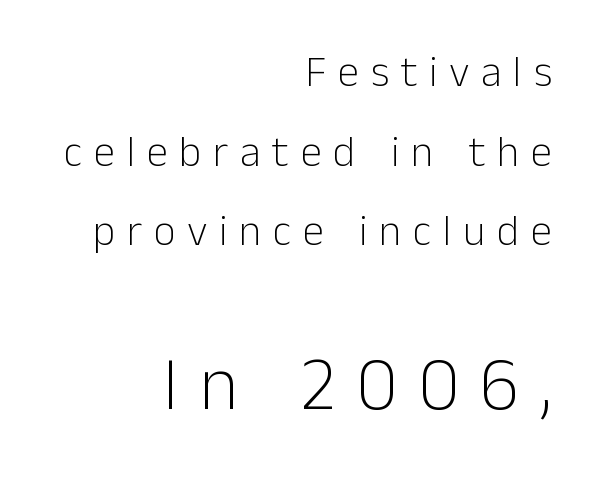
If you drew a line through each stem, it would be perfectly vertical. A quiet, ordinary-to-light weight characterises the typeface. Reading down the block, your eye finds every line finishing at a fixed right position. Descender tails drop into unmarked territory.
